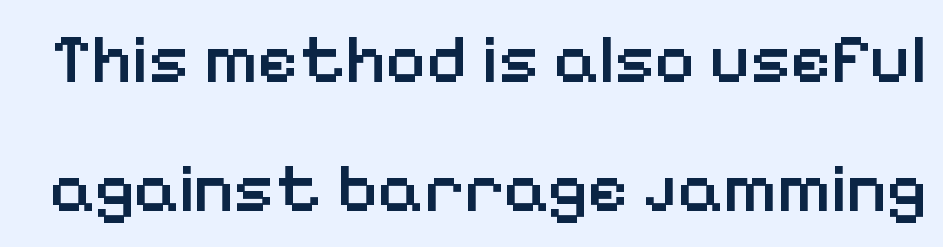
Compared with an ordinary text face, these strokes are moderately heavier — a semibold. The foot of each line stays bare and open. This is sans-serif lettering, the kind often seen on screens and signage. The passage shown is typed in a proportional face where columns would drift.
